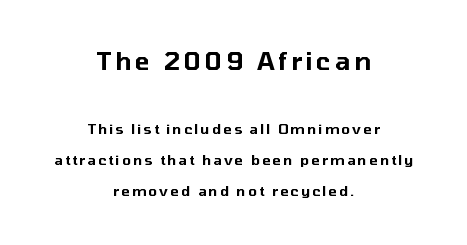
The image shows 25 px text type, upright; set centered, loose line spacing (2.21x), not underlined; the first (top) block is 1.79x larger.
